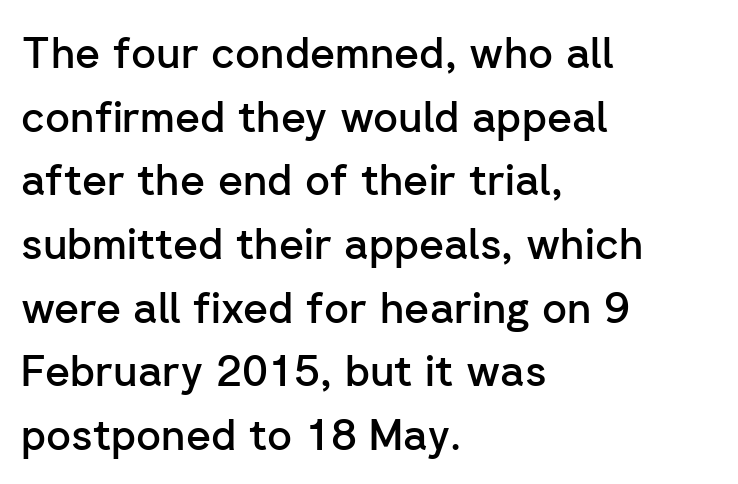
Q: Is the text bold? A: Semi-bold.
Q: Is the text italic (slanted)? A: No, it is upright.
Q: Is the typeface a serif or a sans-serif typeface? A: Sans-serif.
Q: Is the text underlined? A: No.
Q: How is the paragraph aligned? A: Left-aligned.
Q: Is the spacing between letters normal or unusually wide? A: Normal.
Q: Is the spacing between lines tight, normal or loose? A: Normal.
Q: Width (condensed, normal, or wide)? A: Normal.
Q: Stroke contrast? A: Low.
Q: x-height? A: Medium.
Q: Monospaced? A: No.
